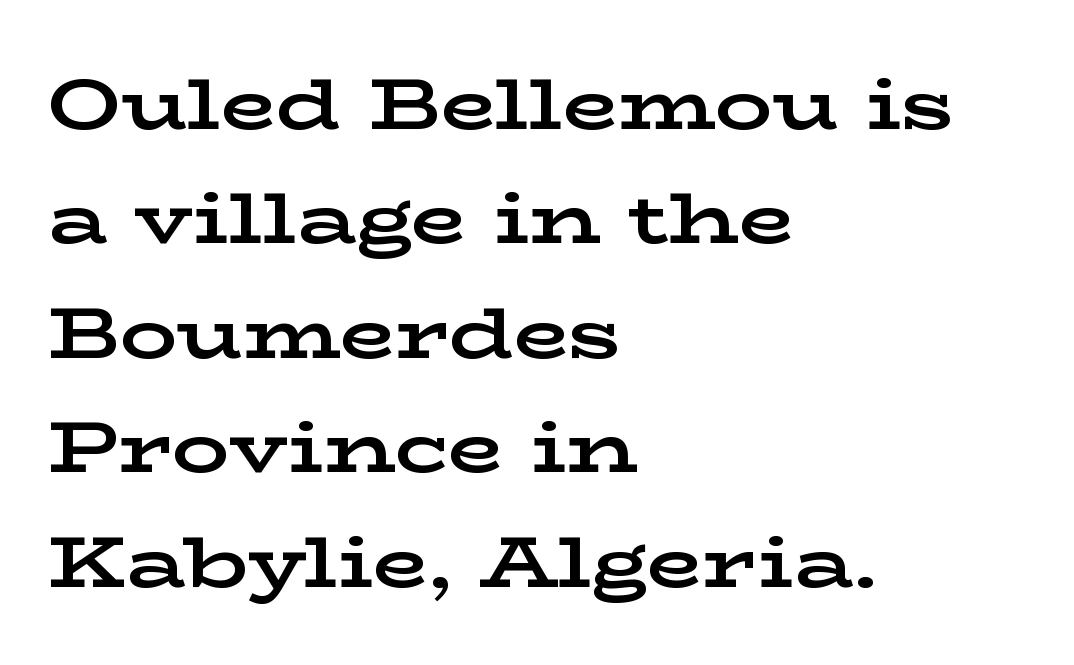
Q: Is the text bold? A: Yes.
Q: Is the text italic (slanted)? A: No, it is upright.
Q: Is the typeface a serif or a sans-serif typeface? A: Serif.
Q: Is the text underlined? A: No.
Q: How is the paragraph aligned? A: Left-aligned.
Q: Is the spacing between letters normal or unusually wide? A: Normal.
Q: Is the spacing between lines tight, normal or loose? A: Normal.
Q: Width (condensed, normal, or wide)? A: Wide.
Q: Stroke contrast? A: Low.
Q: x-height? A: Medium.
Q: Monospaced? A: No.
